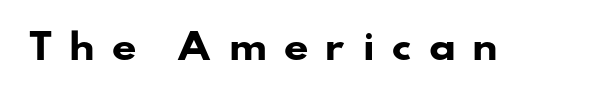
The image shows 35 px heavy, wide sans-serif type; set unusually wide letter spacing (+0.46 em), not underlined; low stroke contrast and a small x-height.
